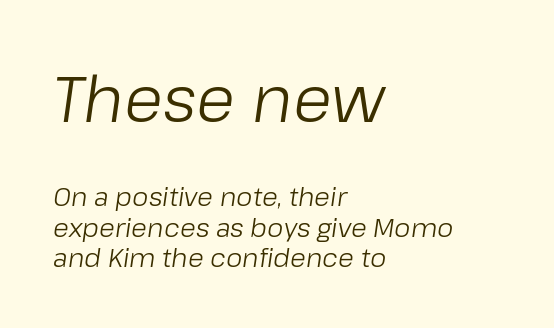
Q: Is the text bold? A: No.
Q: Is the text italic (slanted)? A: Yes, it leans right by about 8 degrees.
Q: Is the text underlined? A: No.
Q: How is the paragraph aligned? A: Left-aligned.
Q: Is the spacing between letters normal or unusually wide? A: Normal.
Q: Which block of text is set in a larger size, the first (top) or the second (bottom)? A: The first (top) one.
Q: Width (condensed, normal, or wide)? A: Normal.
Q: Stroke contrast? A: Low.
Q: x-height? A: Medium.
Q: Monospaced? A: No.
